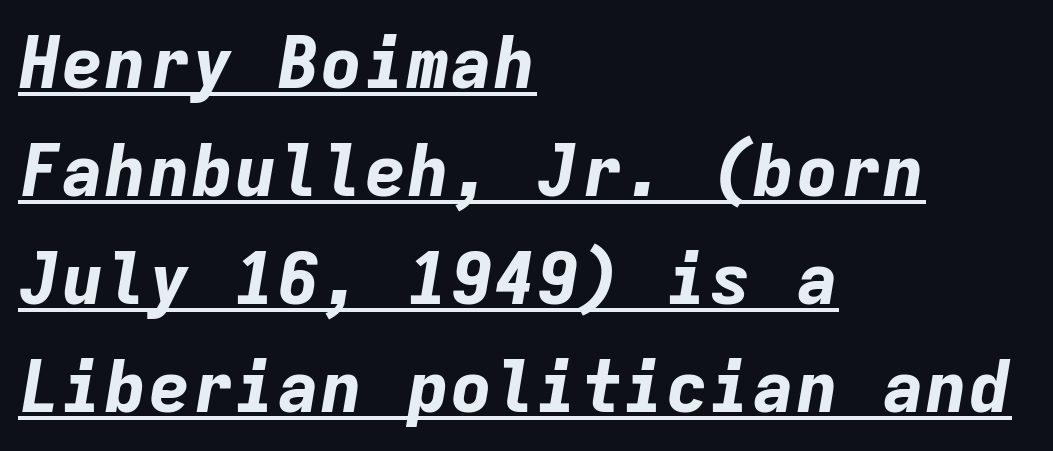
Q: Is the text bold? A: Yes.
Q: Is the text italic (slanted)? A: Yes, it leans right by about 9 degrees.
Q: Is the text underlined? A: Yes.
Q: How is the paragraph aligned? A: Left-aligned.
Q: Is the spacing between letters normal or unusually wide? A: Normal.
Q: Is the spacing between lines tight, normal or loose? A: Normal.
Q: Width (condensed, normal, or wide)? A: Normal.
Q: Stroke contrast? A: Low.
Q: x-height? A: Medium.
Q: Monospaced? A: Yes.
